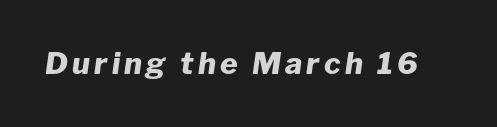
Q: Is the text bold? A: Yes.
Q: Is the text italic (slanted)? A: Yes, it leans right by about 8 degrees.
Q: Is the text underlined? A: No.
Q: Width (condensed, normal, or wide)? A: Normal.
Q: Stroke contrast? A: Low.
Q: x-height? A: Medium.
Q: Monospaced? A: No.
